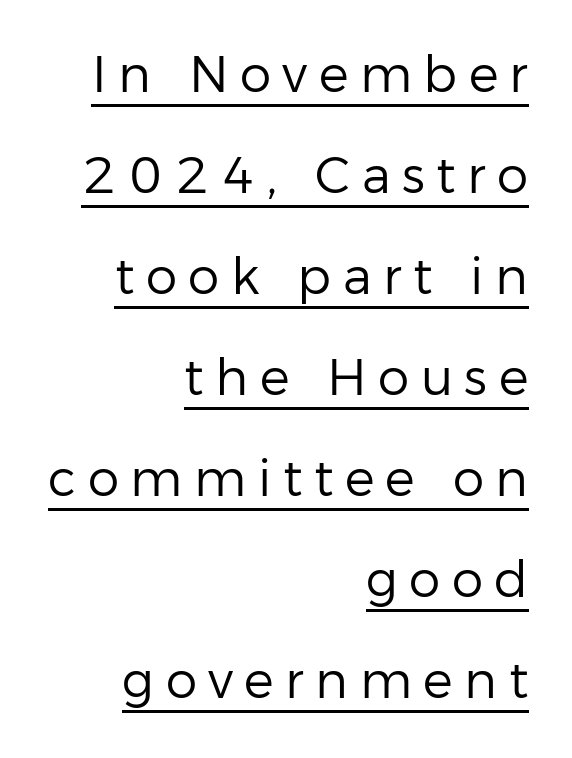
Q: Is the text bold? A: No.
Q: Is the text italic (slanted)? A: No, it is upright.
Q: Is the typeface a serif or a sans-serif typeface? A: Sans-serif.
Q: Is the text underlined? A: Yes.
Q: How is the paragraph aligned? A: Right-aligned.
Q: Is the spacing between letters normal or unusually wide? A: Unusually wide.
Q: Is the spacing between lines tight, normal or loose? A: Loose.
Q: Width (condensed, normal, or wide)? A: Normal.
Q: Stroke contrast? A: Low.
Q: x-height? A: Medium.
Q: Monospaced? A: No.
